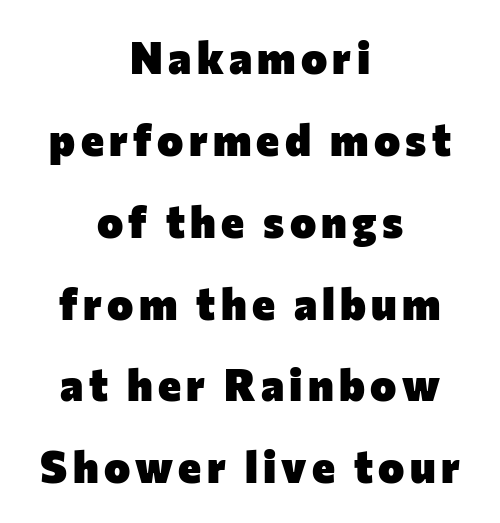
{"serif": "no", "italic": "no", "bold": "yes", "weight": "heavy", "width": "normal", "stroke_contrast": "low", "x_height": "medium", "monospaced": "no", "underline": "no", "align": "center", "line_spacing_ratio": 1.86, "glyph_px": 44}
